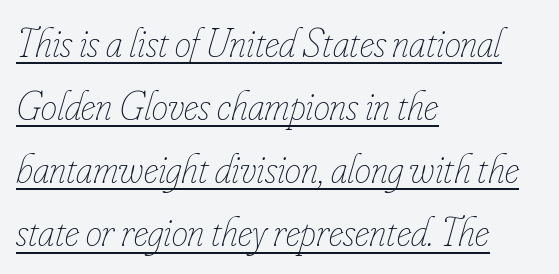
{"italic": "yes", "lean": "right", "slant_degrees": 16, "bold": "no", "weight": "thin", "width": "condensed", "stroke_contrast": "low", "x_height": "small", "monospaced": "no", "underline": "yes", "align": "left", "line_spacing": "normal", "line_spacing_ratio": 1.54, "letter_spacing": "normal", "letter_spacing_em": 0.0, "glyph_px": 41}
